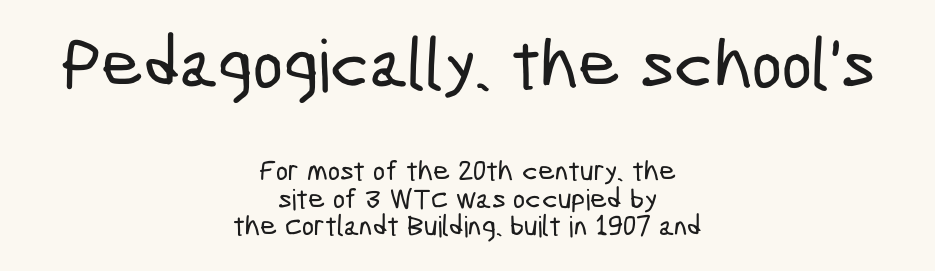
Q: Is the typeface a serif or a sans-serif typeface? A: Sans-serif.
Q: Is the text underlined? A: No.
Q: How is the paragraph aligned? A: Centered.
Q: Is the spacing between letters normal or unusually wide? A: Normal.
Q: Is the spacing between lines tight, normal or loose? A: Tight.
Q: Which block of text is set in a larger size, the first (top) or the second (bottom)? A: The first (top) one.
Q: Width (condensed, normal, or wide)? A: Condensed.
Q: Stroke contrast? A: Low.
Q: x-height? A: Medium.
Q: Monospaced? A: No.
